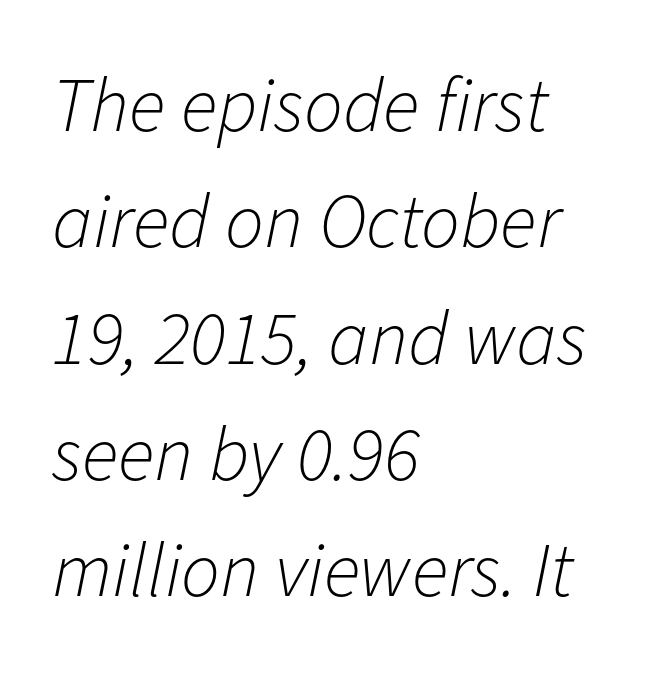
The passage shown is not underscored anywhere. Does extra space separate the letters? No, they use regular spacing. Stems here are at most as thick as an everyday book face. Note the varied advance widths — an 'i' is clearly narrower than an 'm'.
